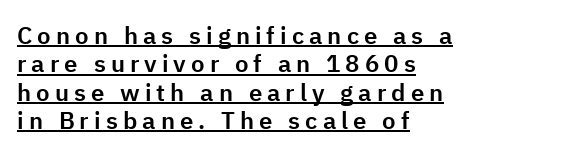
A continuous stroke trails under the words, as in a hyperlink. Ordinary non-slanted type is in use. Short and long lines alike share a common starting point at left. Substantial extra tracking has been applied to these lines.
